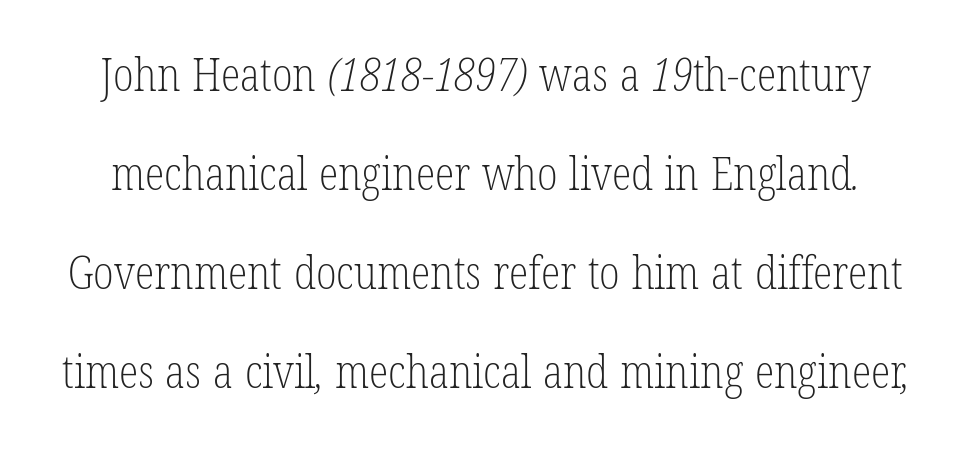
The image shows 45 px light, condensed serif type; set loose line spacing (2.2x), normal letter spacing, not underlined; low stroke contrast and a medium x-height.
